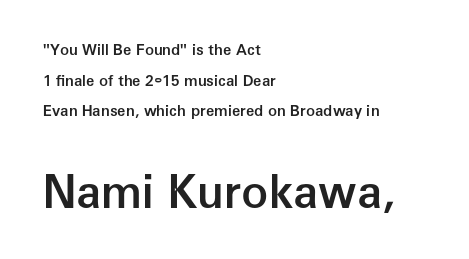
The face used here is a semibold: visibly heavier than regular, lighter than bold. Ascenders rise straight up at ninety degrees. Is the block centered? No — it sits flush against the left margin. Observe the absence of serifs on each vertical stroke in this sample.
